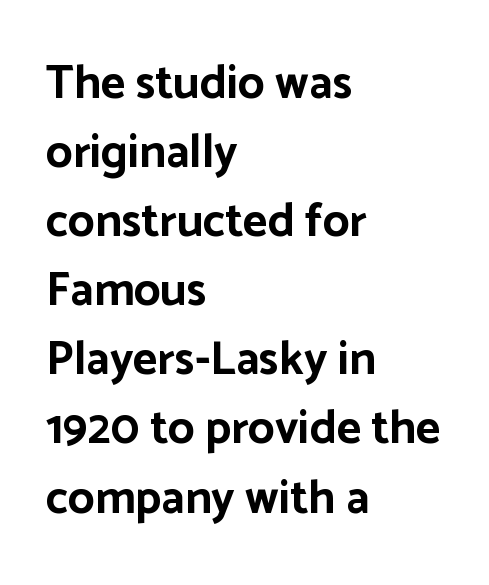
Q: Is the text bold? A: Yes.
Q: Is the text italic (slanted)? A: No, it is upright.
Q: Is the typeface a serif or a sans-serif typeface? A: Sans-serif.
Q: Is the text underlined? A: No.
Q: How is the paragraph aligned? A: Left-aligned.
Q: Is the spacing between letters normal or unusually wide? A: Normal.
Q: Is the spacing between lines tight, normal or loose? A: Normal.
Q: Width (condensed, normal, or wide)? A: Normal.
Q: Stroke contrast? A: Low.
Q: x-height? A: Medium.
Q: Monospaced? A: No.
